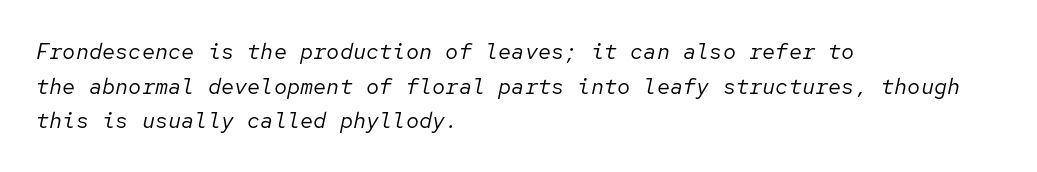
{"italic": "yes", "lean": "right", "slant_degrees": 12, "bold": "no", "underline": "no", "align": "left", "line_spacing": "normal", "line_spacing_ratio": 1.57, "letter_spacing": "normal", "letter_spacing_em": 0.0, "glyph_px": 22}
